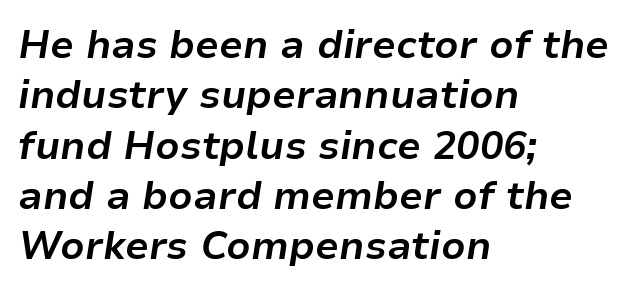
This sample uses an oblique cut, with every glyph tilted off the vertical. The string is rendered with underlining switched off. The font is running at its bold setting. Casual observation: everything's shoved over to the left.
